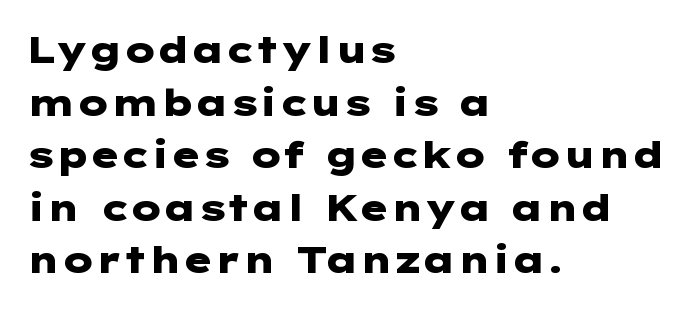
The image shows 37 px heavy, wide sans-serif type, upright; set left-aligned, normal line spacing (1.42x), normal letter spacing, not underlined; low stroke contrast and a medium x-height.
